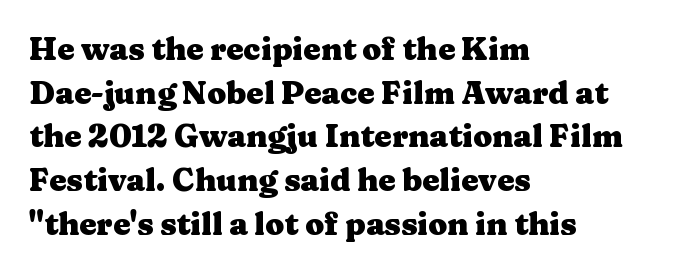
Q: Is the text bold? A: Yes.
Q: Is the text italic (slanted)? A: No, it is upright.
Q: Is the typeface a serif or a sans-serif typeface? A: Serif.
Q: Is the text underlined? A: No.
Q: How is the paragraph aligned? A: Left-aligned.
Q: Is the spacing between letters normal or unusually wide? A: Normal.
Q: Is the spacing between lines tight, normal or loose? A: Normal.
Q: Width (condensed, normal, or wide)? A: Wide.
Q: Stroke contrast? A: Medium.
Q: x-height? A: Medium.
Q: Monospaced? A: No.
